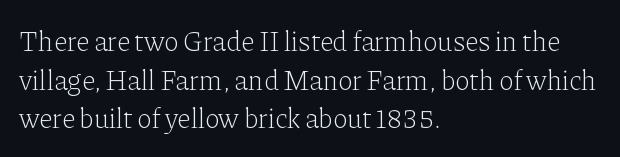
The image shows 28 px light serif type, upright; set left-aligned, normal line spacing (1.38x), normal letter spacing, not underlined; low stroke contrast and a medium x-height.
